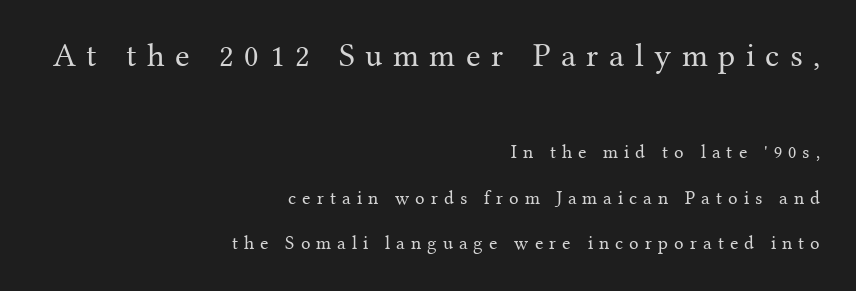
The image shows 33 px regular-weight serif type, upright; set right-aligned, loose line spacing (2.39x), unusually wide letter spacing (+0.32 em), not underlined; the first (top) block is 1.74x larger; medium stroke contrast and a medium x-height.
